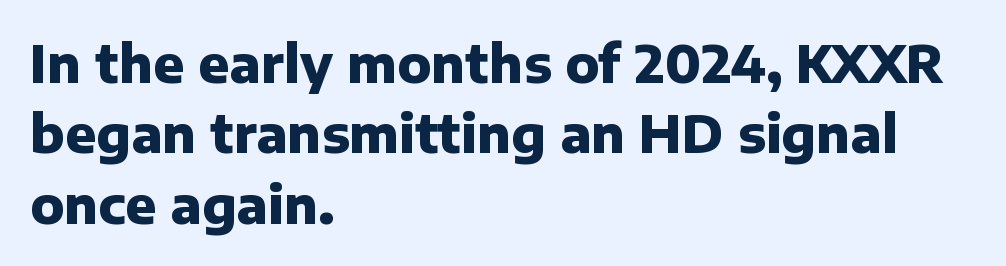
The image shows 51 px heavy sans-serif type, upright; set left-aligned, normal line spacing (1.38x), normal letter spacing, not underlined; low stroke contrast and a medium x-height.
